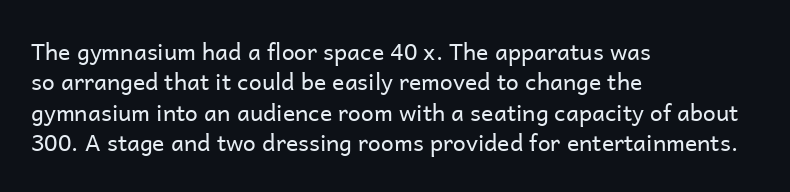
{"italic": "no", "bold": "no", "underline": "no", "align": "left", "line_spacing": "normal", "line_spacing_ratio": 1.32, "letter_spacing": "normal", "letter_spacing_em": 0.0, "glyph_px": 23}
